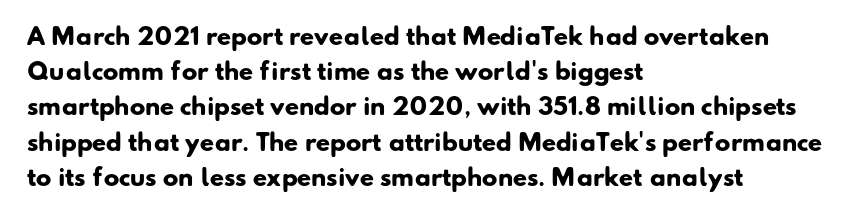
The image shows 23 px bold type; set left-aligned, normal line spacing (1.53x), normal letter spacing, not underlined.
